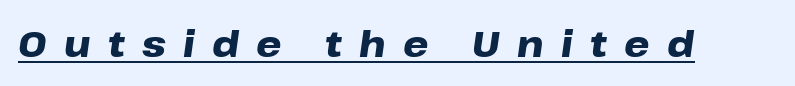
Q: Is the text bold? A: Yes.
Q: Is the text italic (slanted)? A: Yes, it leans right by about 8 degrees.
Q: Is the text underlined? A: Yes.
Q: Is the spacing between letters normal or unusually wide? A: Unusually wide.
Q: Width (condensed, normal, or wide)? A: Wide.
Q: Stroke contrast? A: Low.
Q: x-height? A: Medium.
Q: Monospaced? A: No.
